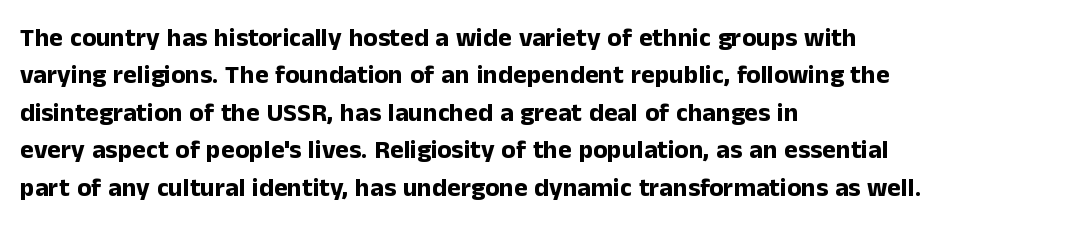
When letters stand straight like this, we call the style roman or upright. A clean baseline with only descenders dipping below it. Horizontally, the lines are justified to the leading edge only. Is there much room between lines? A standard amount, neither cramped nor airy.
